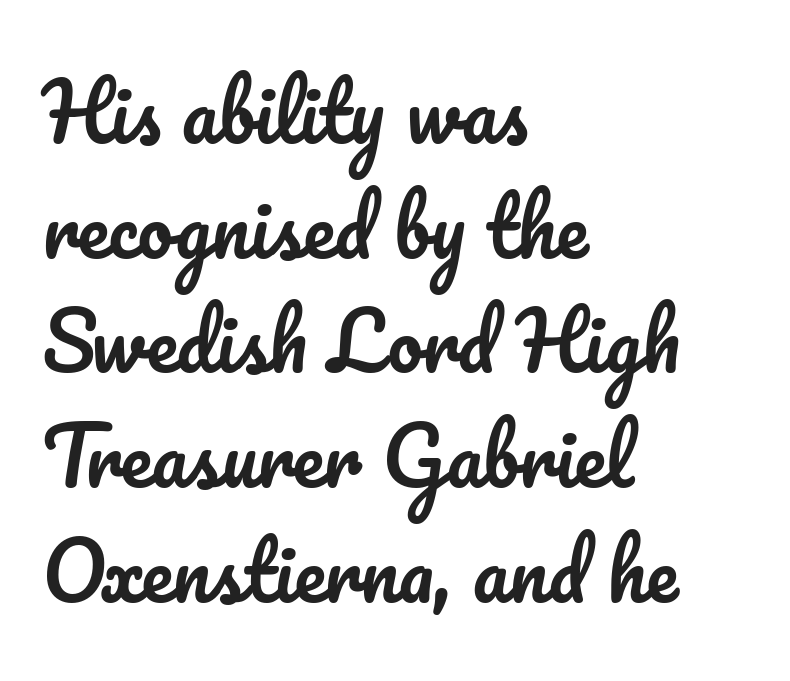
Q: Is the text italic (slanted)? A: Yes.
Q: Is the text underlined? A: No.
Q: How is the paragraph aligned? A: Left-aligned.
Q: Is the spacing between letters normal or unusually wide? A: Normal.
Q: Is the spacing between lines tight, normal or loose? A: Normal.
Q: Width (condensed, normal, or wide)? A: Normal.
Q: Stroke contrast? A: Low.
Q: x-height? A: Small.
Q: Monospaced? A: No.
